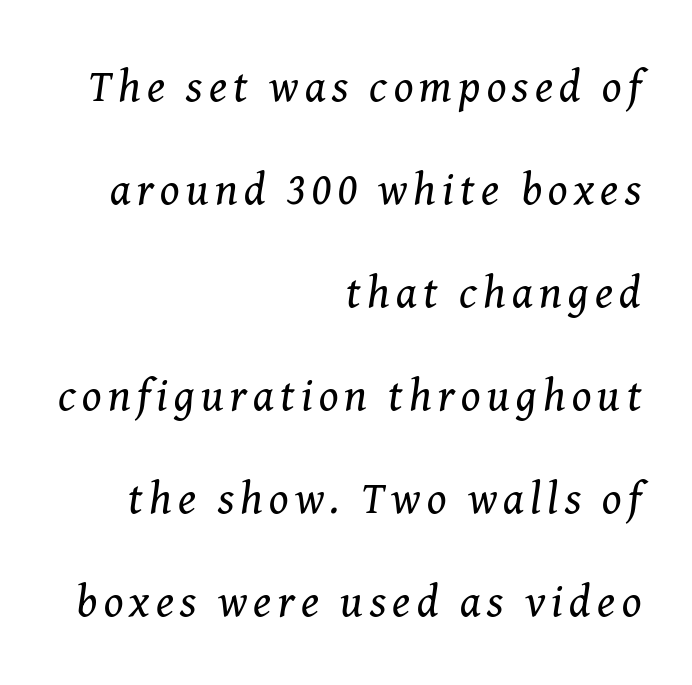
The image shows 45 px regular-weight serif type, italic (leaning right); set right-aligned, loose line spacing (2.29x), not underlined; medium stroke contrast and a medium x-height.
